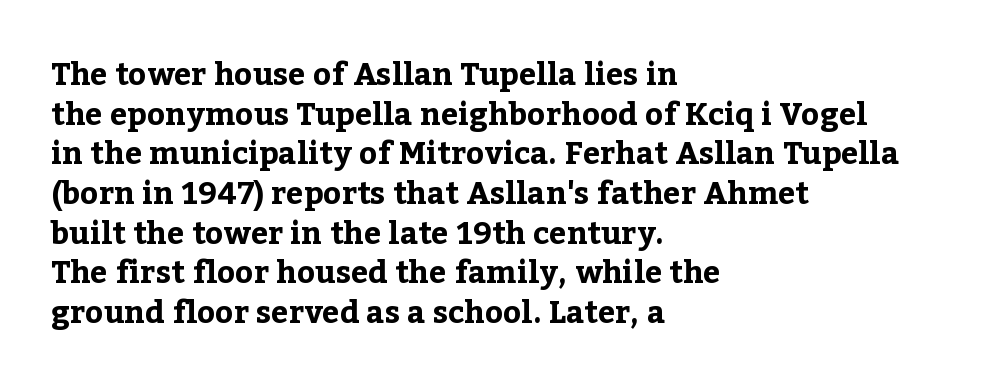
The image shows 31 px bold serif type, upright; set left-aligned, normal line spacing (1.28x), normal letter spacing, not underlined; low stroke contrast and a medium x-height.
